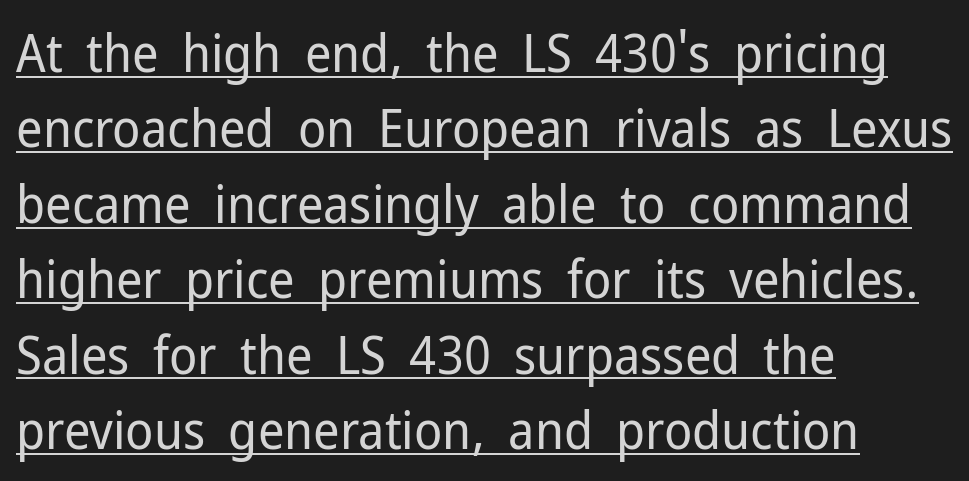
{"serif": "no", "italic": "no", "bold": "no", "weight": "regular", "width": "normal", "stroke_contrast": "low", "x_height": "medium", "monospaced": "no", "underline": "yes", "align": "left", "line_spacing": "normal", "line_spacing_ratio": 1.45, "letter_spacing": "normal", "letter_spacing_em": 0.0, "glyph_px": 52}
